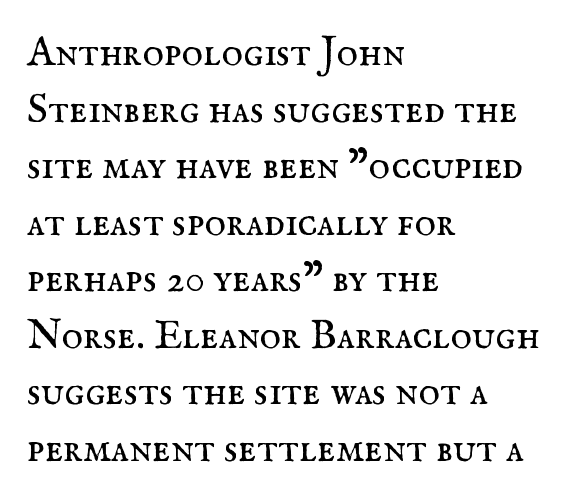
{"serif": "yes", "italic": "no", "bold": "no", "weight": "regular", "width": "normal", "stroke_contrast": "medium", "x_height": "small", "monospaced": "no", "underline": "no", "align": "left", "line_spacing": "normal", "line_spacing_ratio": 1.38, "letter_spacing": "normal", "letter_spacing_em": 0.0, "glyph_px": 41}
